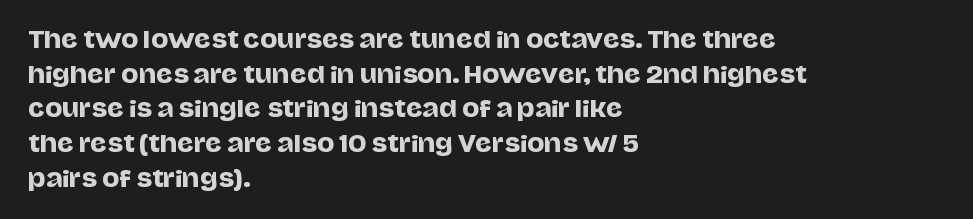
Students, observe: this is what conventionally led text looks like. Has an underline been added? It has not. Words appear dense and cohesive because spacing is normal. If you drew a ruler down the left edge, every line would touch it.
